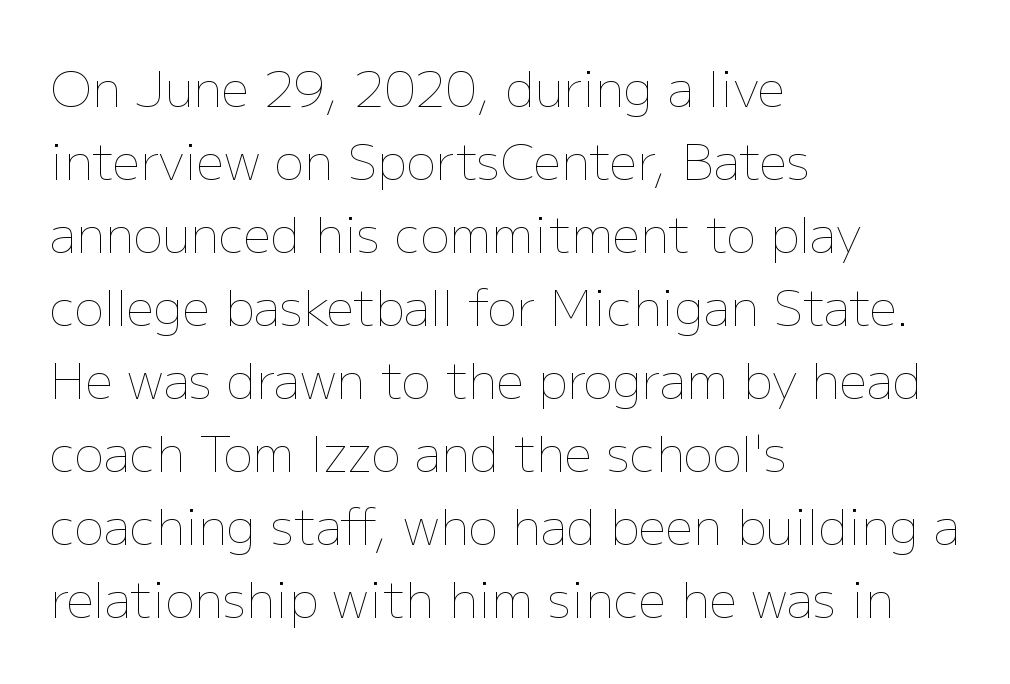
Q: Is the text bold? A: No.
Q: Is the text italic (slanted)? A: No, it is upright.
Q: Is the text underlined? A: No.
Q: How is the paragraph aligned? A: Left-aligned.
Q: Is the spacing between letters normal or unusually wide? A: Normal.
Q: Is the spacing between lines tight, normal or loose? A: Normal.
Q: Width (condensed, normal, or wide)? A: Normal.
Q: Stroke contrast? A: Low.
Q: x-height? A: Medium.
Q: Monospaced? A: No.
